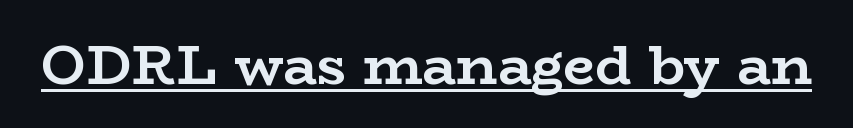
{"serif": "yes", "italic": "no", "bold": "yes", "weight": "semibold", "width": "wide", "stroke_contrast": "low", "x_height": "medium", "monospaced": "no", "underline": "yes", "letter_spacing": "normal", "letter_spacing_em": 0.0, "glyph_px": 56}
